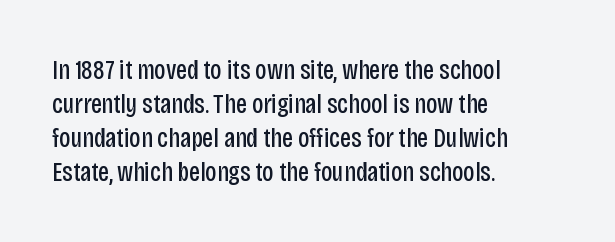
Q: Is the text bold? A: No.
Q: Is the text italic (slanted)? A: No, it is upright.
Q: Is the typeface a serif or a sans-serif typeface? A: Sans-serif.
Q: Is the text underlined? A: No.
Q: How is the paragraph aligned? A: Left-aligned.
Q: Is the spacing between letters normal or unusually wide? A: Normal.
Q: Width (condensed, normal, or wide)? A: Condensed.
Q: Stroke contrast? A: Low.
Q: x-height? A: Large.
Q: Monospaced? A: No.
